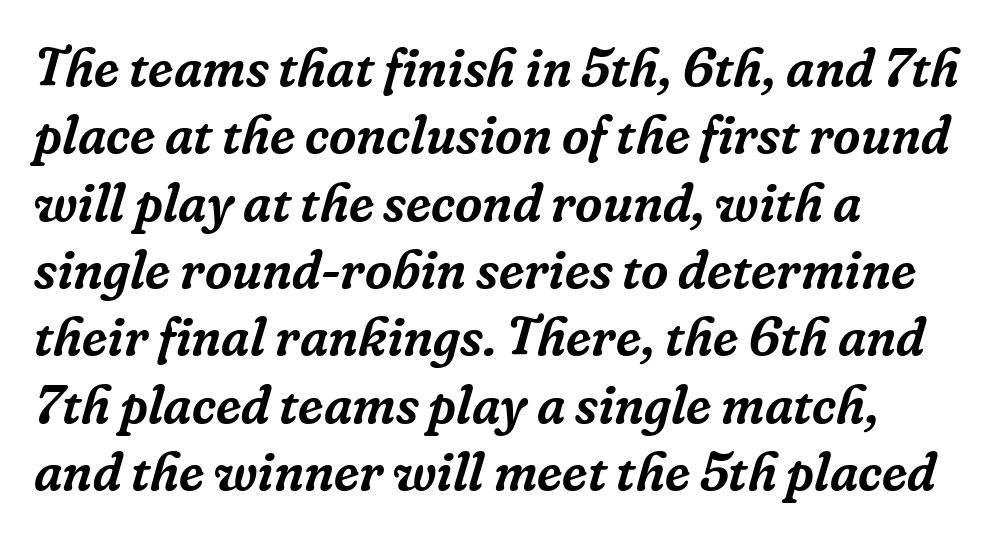
{"serif": "yes", "italic": "yes", "lean": "right", "slant_degrees": 16, "width": "normal", "stroke_contrast": "low", "x_height": "medium", "monospaced": "no", "underline": "no", "align": "left", "line_spacing": "normal", "line_spacing_ratio": 1.27, "letter_spacing": "normal", "letter_spacing_em": 0.0, "glyph_px": 53}
